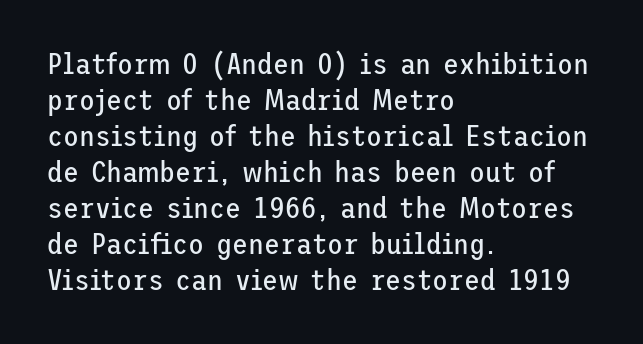
{"serif": "no", "italic": "no", "bold": "no", "weight": "regular", "width": "normal", "stroke_contrast": "low", "x_height": "medium", "underline": "no", "align": "left", "line_spacing_ratio": 1.24, "letter_spacing": "normal", "letter_spacing_em": 0.0, "glyph_px": 29}
